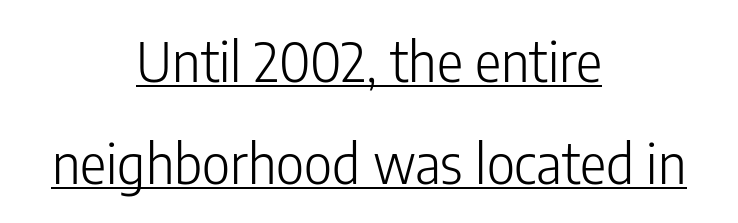
{"serif": "no", "italic": "no", "bold": "no", "weight": "light", "width": "condensed", "stroke_contrast": "low", "x_height": "medium", "monospaced": "no", "underline": "yes", "align": "center", "line_spacing_ratio": 1.86, "letter_spacing": "normal", "letter_spacing_em": 0.0, "glyph_px": 55}
